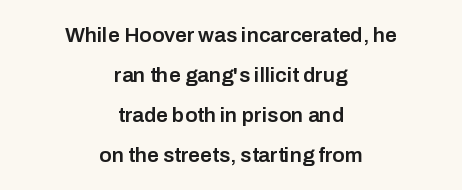
This sample trades compactness for vertical openness between lines. Summary of weight: moderately heavy, a semibold. Short note: letters normally spaced. The paragraph shown floats in the horizontal middle. Underlining? Definitely not there. This is roman type, the default non-slanted kind.
